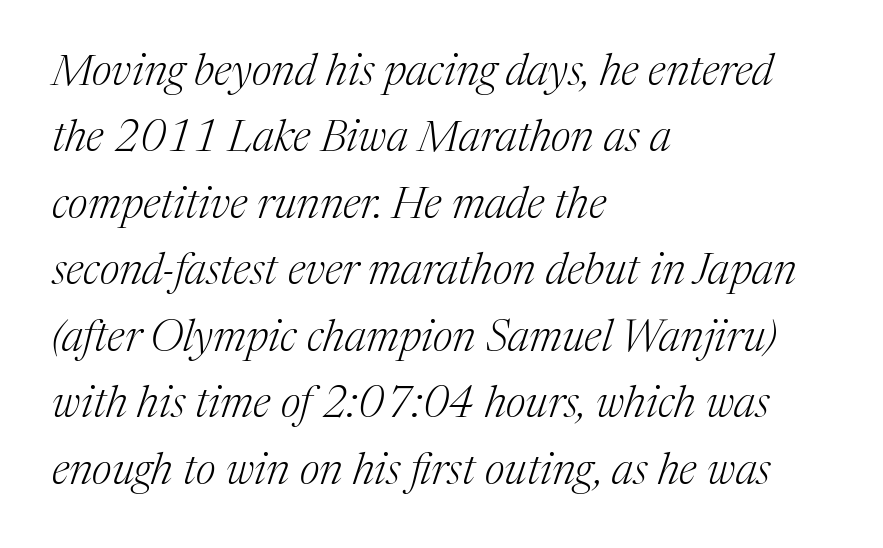
{"serif": "yes", "italic": "yes", "lean": "right", "slant_degrees": 17, "bold": "no", "weight": "light", "width": "normal", "stroke_contrast": "medium", "x_height": "medium", "monospaced": "no", "underline": "no", "align": "left", "line_spacing": "normal", "line_spacing_ratio": 1.51, "letter_spacing": "normal", "letter_spacing_em": 0.0, "glyph_px": 44}
